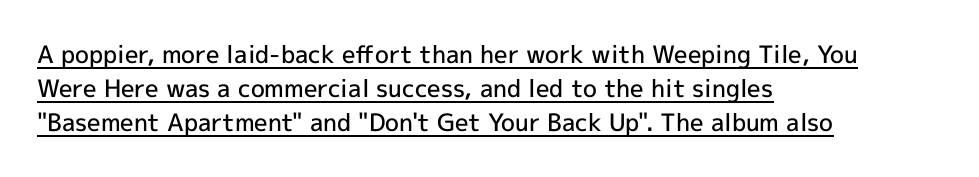
The image shows 24 px text type, upright; set left-aligned, normal line spacing (1.42x), normal letter spacing, underlined.
